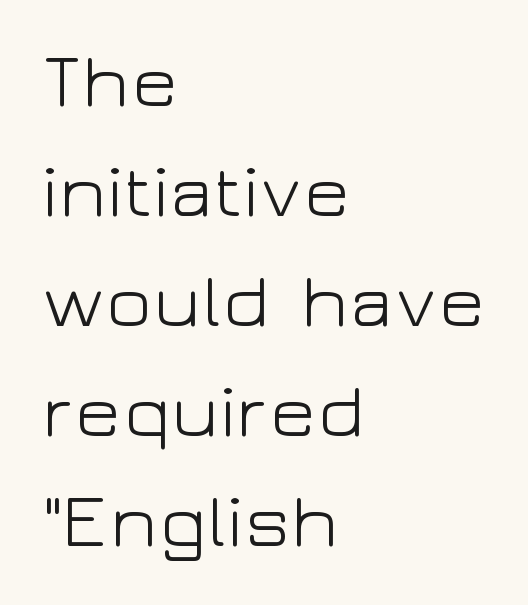
Underlining? Definitely not there. This rendering leaves character spacing at its baseline value. The passage shown is typed in a proportional face where columns would drift. Normally led — the rows are evenly, conventionally spaced. If you drew a line through each stem, it would be perfectly vertical. Letterform terminals end flat and unadorned throughout the passage.
